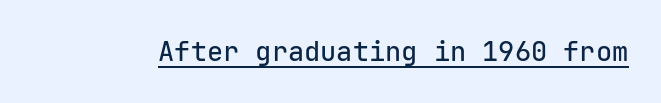
In terms of letterspacing, this is plain default setting. Ascenders rise straight up at ninety degrees. Underline: present.
